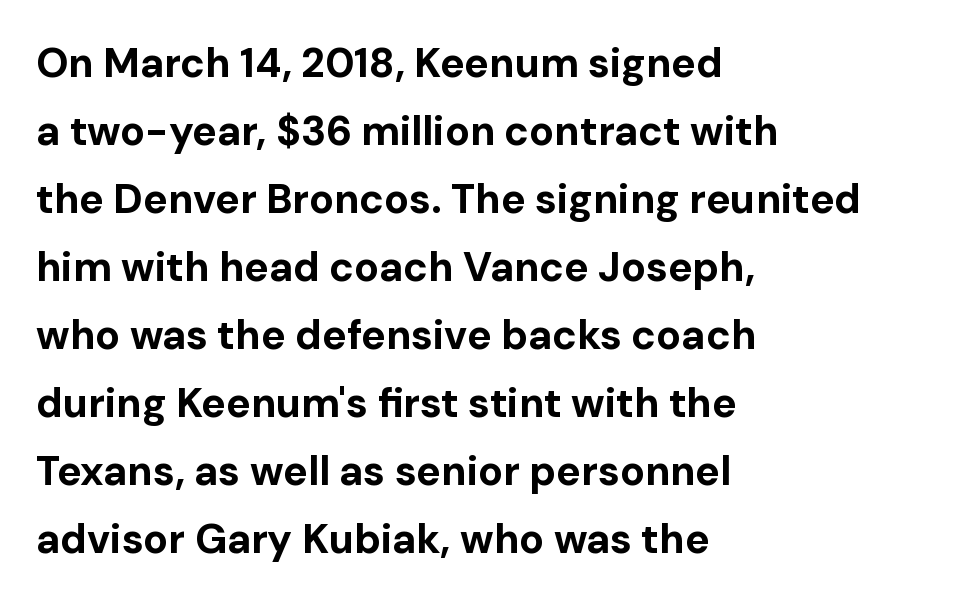
Do the letters lean? They stand straight. Caption: standard tracking, unaltered. A classic flush-left, rag-right setting is used for this passage. A typesetter would call this proportional, since set widths differ per character.
